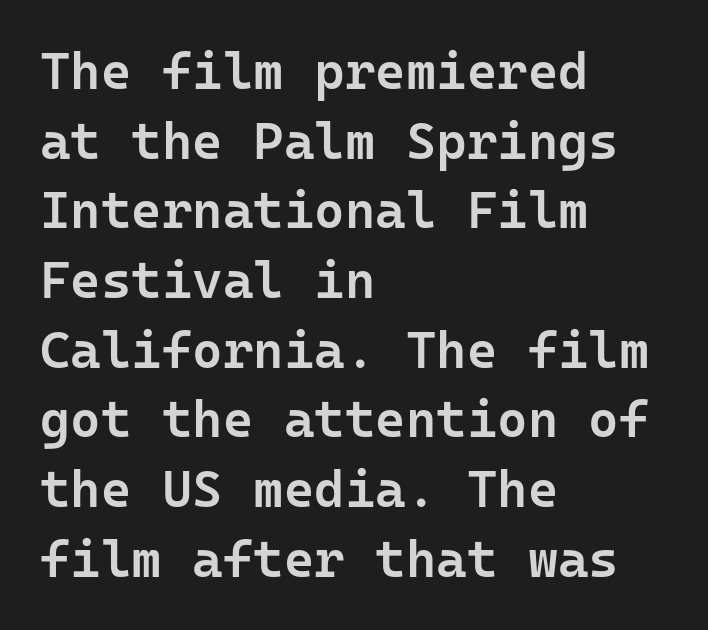
Q: Is the text bold? A: Semi-bold.
Q: Is the text italic (slanted)? A: No, it is upright.
Q: Is the typeface a serif or a sans-serif typeface? A: Sans-serif.
Q: Is the text underlined? A: No.
Q: How is the paragraph aligned? A: Left-aligned.
Q: Is the spacing between letters normal or unusually wide? A: Normal.
Q: Is the spacing between lines tight, normal or loose? A: Normal.
Q: Width (condensed, normal, or wide)? A: Normal.
Q: Stroke contrast? A: Low.
Q: x-height? A: Medium.
Q: Monospaced? A: Yes.
